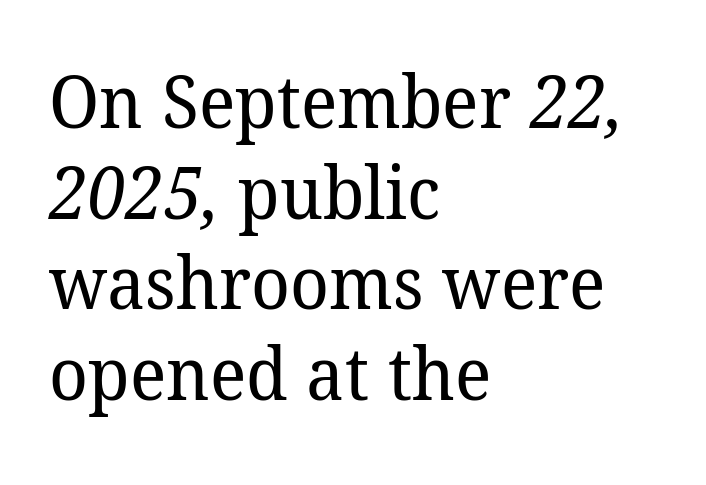
The image shows 73 px regular-weight serif type; set left-aligned, line spacing 1.24x, normal letter spacing, not underlined; low stroke contrast and a medium x-height.
